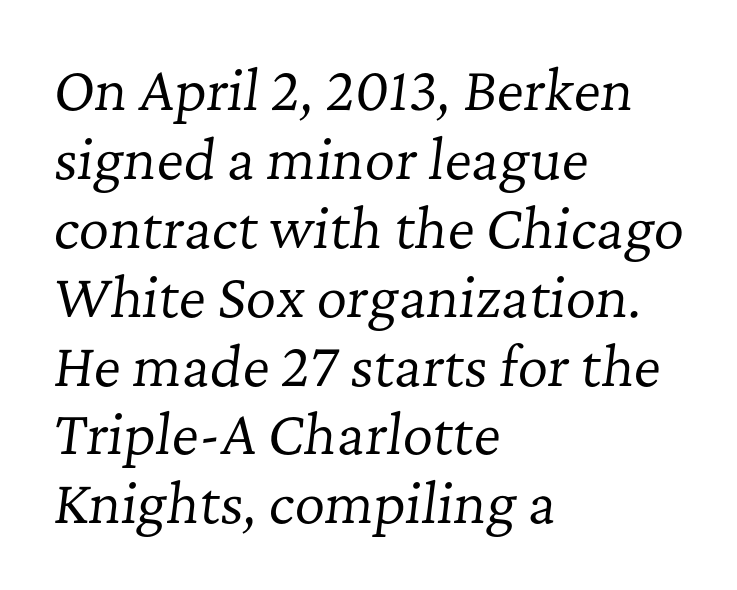
{"serif": "yes", "italic": "yes", "lean": "right", "slant_degrees": 7, "bold": "no", "weight": "regular", "width": "normal", "stroke_contrast": "low", "x_height": "medium", "monospaced": "no", "underline": "no", "align": "left", "line_spacing": "normal", "line_spacing_ratio": 1.3, "letter_spacing": "normal", "letter_spacing_em": 0.0, "glyph_px": 53}
